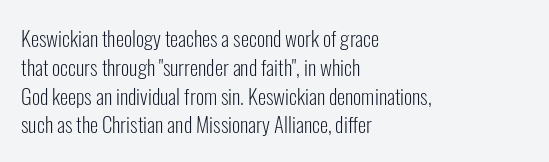
Q: Is the text bold? A: No.
Q: Is the text italic (slanted)? A: No, it is upright.
Q: Is the text underlined? A: No.
Q: How is the paragraph aligned? A: Left-aligned.
Q: Is the spacing between letters normal or unusually wide? A: Normal.
Q: Is the spacing between lines tight, normal or loose? A: Normal.
